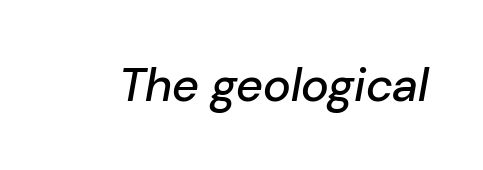
{"italic": "yes", "lean": "right", "slant_degrees": 10, "width": "normal", "stroke_contrast": "low", "x_height": "medium", "monospaced": "no", "underline": "no", "letter_spacing": "normal", "letter_spacing_em": 0.0, "glyph_px": 47}
